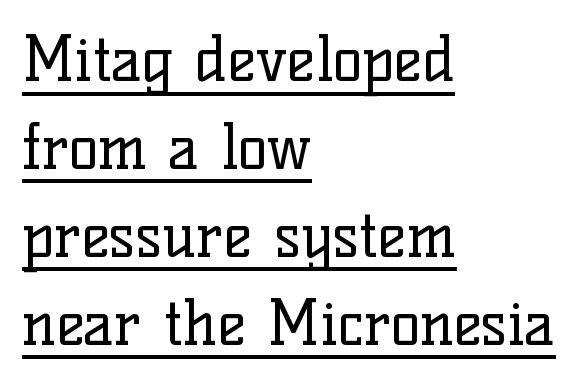
{"serif": "yes", "italic": "no", "bold": "no", "weight": "regular", "width": "normal", "stroke_contrast": "low", "x_height": "medium", "monospaced": "no", "underline": "yes", "align": "left", "line_spacing": "normal", "line_spacing_ratio": 1.44, "letter_spacing": "normal", "letter_spacing_em": 0.0, "glyph_px": 61}
